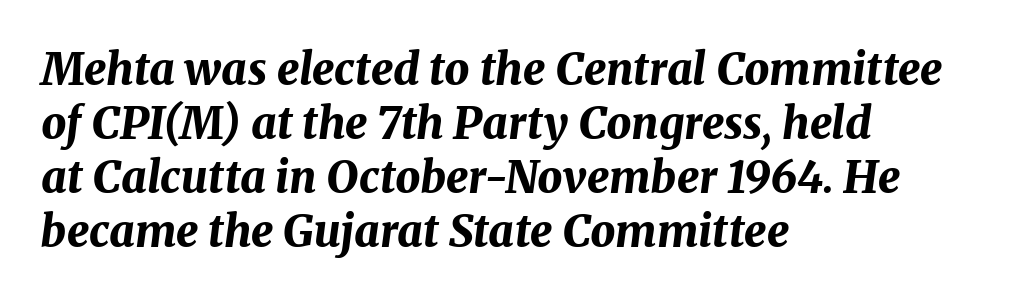
Q: Is the text bold? A: Yes.
Q: Is the text italic (slanted)? A: Yes, it leans right by about 8 degrees.
Q: Is the text underlined? A: No.
Q: How is the paragraph aligned? A: Left-aligned.
Q: Is the spacing between letters normal or unusually wide? A: Normal.
Q: Width (condensed, normal, or wide)? A: Normal.
Q: Stroke contrast? A: Medium.
Q: x-height? A: Medium.
Q: Monospaced? A: No.
